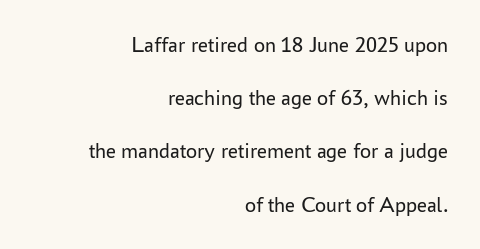
The passage shown is not bold in any degree. No extra tracking has been applied to these lines. Line ends are locked; line starts wander. The space beneath each line is pristine and unruled. Airy leading.
